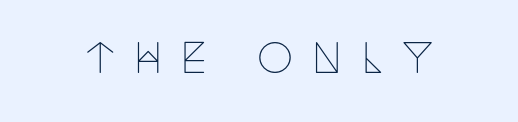
{"serif": "yes", "italic": "no", "bold": "no", "weight": "thin", "width": "condensed", "stroke_contrast": "low", "x_height": "large", "monospaced": "no", "underline": "no", "letter_spacing": "wide", "letter_spacing_em": 0.43, "glyph_px": 41}
